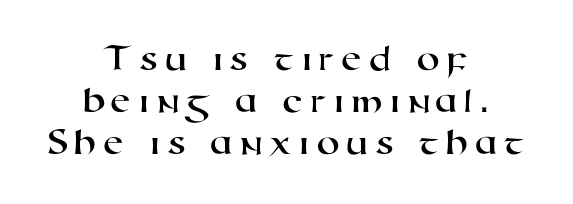
The type family on display is of the sans-serif kind. The vertical gap from one line to the next is small. Type without underlining. Horizontal alignment here is central, giving a formal, balanced look.
